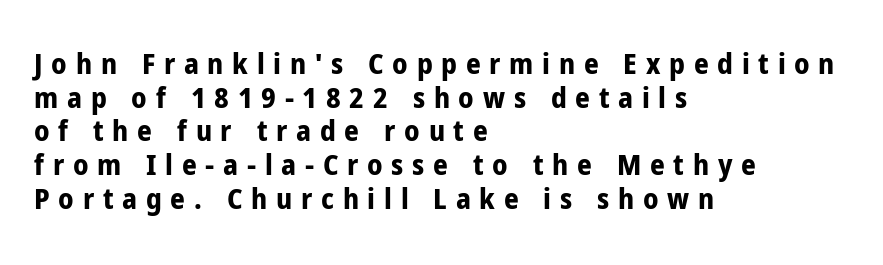
The rendering shows plain stroke endings on the letterforms — a sans-serif design. Plenty of ink on the page — the face is bold. Alignment: flush left. Type without underlining. When letters stand straight like this, we call the style roman or upright. The horizontal fit of the characters is loose and conspicuously gappy.
